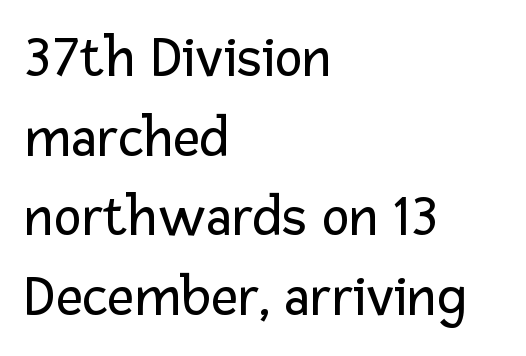
Q: Is the text bold? A: No.
Q: Is the text italic (slanted)? A: No, it is upright.
Q: Is the typeface a serif or a sans-serif typeface? A: Sans-serif.
Q: Is the text underlined? A: No.
Q: How is the paragraph aligned? A: Left-aligned.
Q: Is the spacing between letters normal or unusually wide? A: Normal.
Q: Is the spacing between lines tight, normal or loose? A: Normal.
Q: Width (condensed, normal, or wide)? A: Normal.
Q: Stroke contrast? A: Low.
Q: x-height? A: Medium.
Q: Monospaced? A: No.
